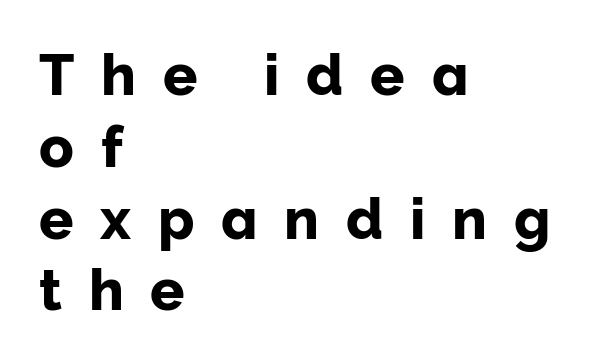
{"serif": "no", "italic": "no", "width": "normal", "stroke_contrast": "low", "x_height": "medium", "monospaced": "no", "underline": "no", "align": "left", "line_spacing": "normal", "line_spacing_ratio": 1.26, "letter_spacing": "wide", "letter_spacing_em": 0.47, "glyph_px": 57}
